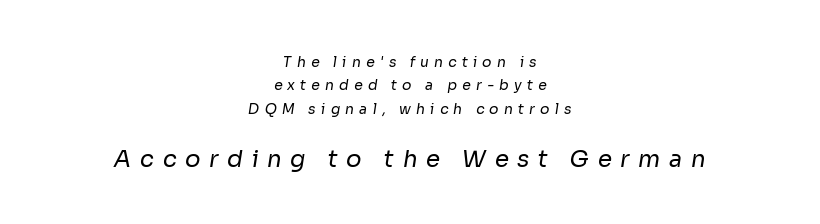
The image shows 23 px text type; set centered, normal line spacing (1.67x), unusually wide letter spacing (+0.37 em), not underlined; the second (bottom) block is 1.64x larger.
